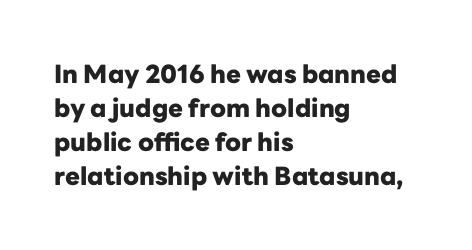
Q: Is the text bold? A: Yes.
Q: Is the text italic (slanted)? A: No, it is upright.
Q: Is the text underlined? A: No.
Q: How is the paragraph aligned? A: Left-aligned.
Q: Is the spacing between letters normal or unusually wide? A: Normal.
Q: Is the spacing between lines tight, normal or loose? A: Normal.
